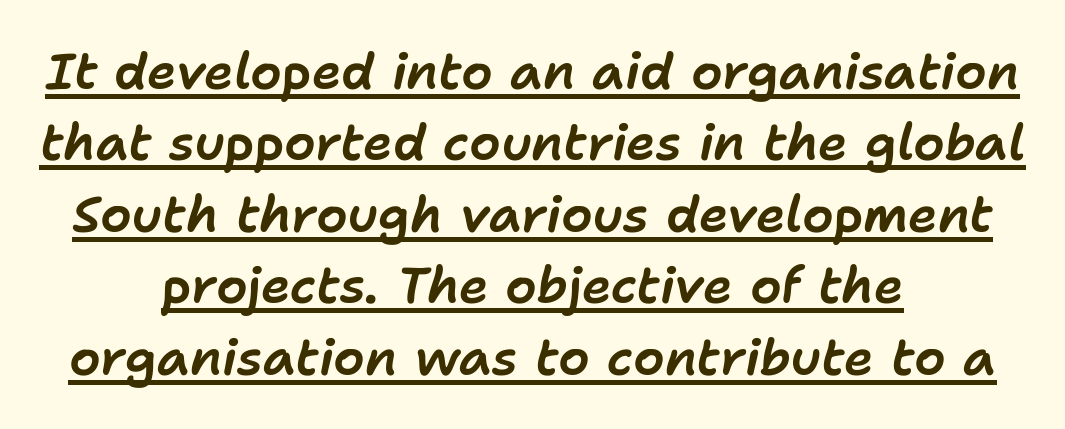
Q: Is the text italic (slanted)? A: Yes, it leans right by about 11 degrees.
Q: Is the text underlined? A: Yes.
Q: How is the paragraph aligned? A: Centered.
Q: Is the spacing between letters normal or unusually wide? A: Normal.
Q: Is the spacing between lines tight, normal or loose? A: Normal.
Q: Width (condensed, normal, or wide)? A: Normal.
Q: Stroke contrast? A: Low.
Q: x-height? A: Medium.
Q: Monospaced? A: No.
